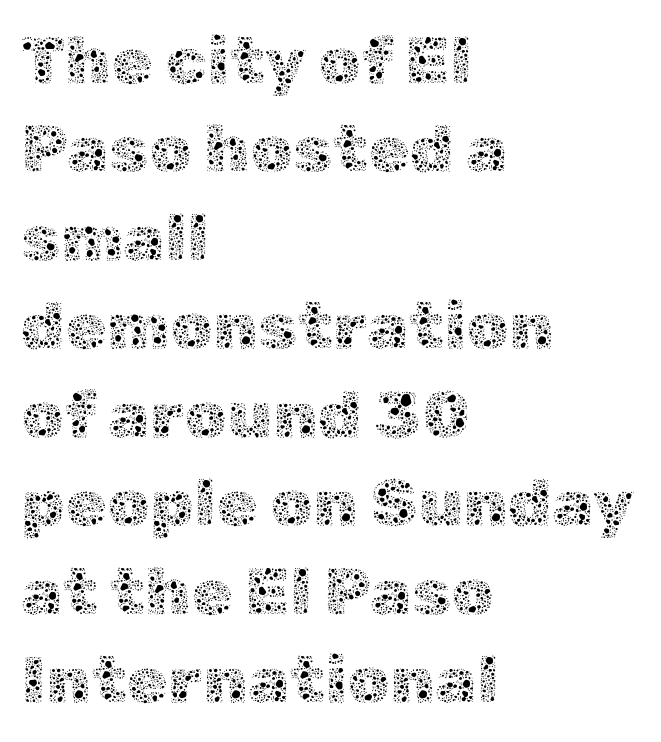
Weight: regular or lighter. Varying glyph widths throughout — classic text-font behaviour. The rows are spaced the way most documents space them. Characters follow at the spacing the type designer built in.
